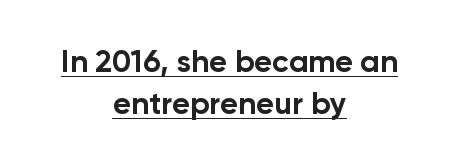
One glance says typical: line gaps are just what's usual. This sample uses plain, unmodified letter spacing. Notice how a bar underscores the lettering throughout. The typeface chosen for these lines omits serifs. These lines are centered, leaving both edges ragged. Pretty heavy lettering here — definitely bold.
